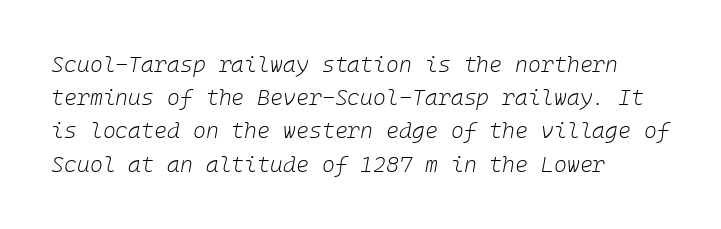
{"italic": "yes", "lean": "right", "slant_degrees": 10, "bold": "no", "underline": "no", "align": "left", "line_spacing": "normal", "line_spacing_ratio": 1.51, "letter_spacing": "normal", "letter_spacing_em": 0.0, "glyph_px": 22}
